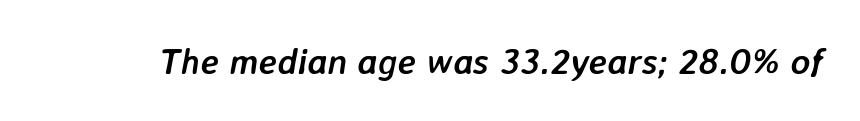
The image shows 37 px semibold type, italic (leaning right); set normal letter spacing, not underlined; low stroke contrast and a medium x-height.
